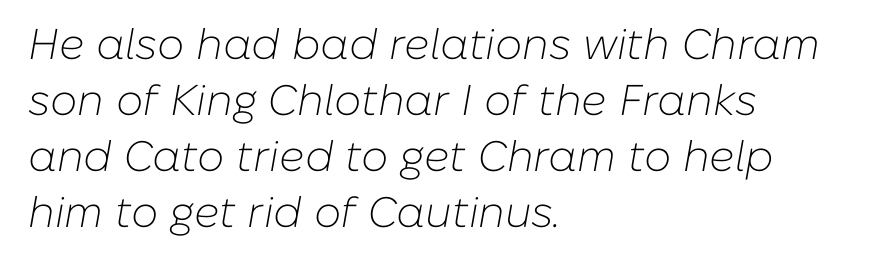
{"italic": "yes", "lean": "right", "slant_degrees": 10, "bold": "no", "weight": "light", "width": "normal", "stroke_contrast": "low", "x_height": "medium", "monospaced": "no", "underline": "no", "align": "left", "line_spacing": "normal", "line_spacing_ratio": 1.3, "letter_spacing": "normal", "letter_spacing_em": 0.0, "glyph_px": 43}
